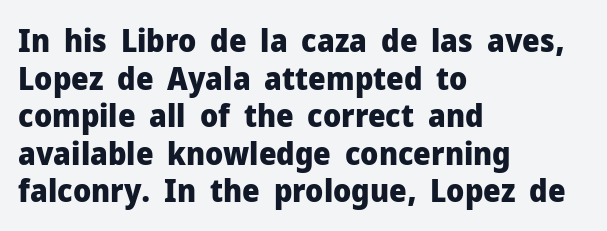
Q: Is the text bold? A: Yes.
Q: Is the text italic (slanted)? A: No, it is upright.
Q: Is the typeface a serif or a sans-serif typeface? A: Sans-serif.
Q: Is the text underlined? A: No.
Q: How is the paragraph aligned? A: Left-aligned.
Q: Is the spacing between letters normal or unusually wide? A: Normal.
Q: Width (condensed, normal, or wide)? A: Normal.
Q: Stroke contrast? A: Low.
Q: x-height? A: Medium.
Q: Monospaced? A: No.
